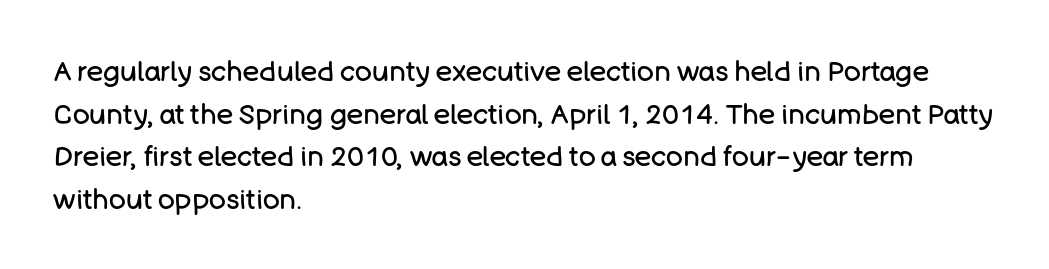
Words float on clear page, feet unadorned. In terms of letterform style, serifs are entirely absent. Posture: vertical. The weight tops out at a normal text grade. The vertical gap from one line to the next is medium. Honestly, the letter spacing is just normal — you wouldn't notice it.
